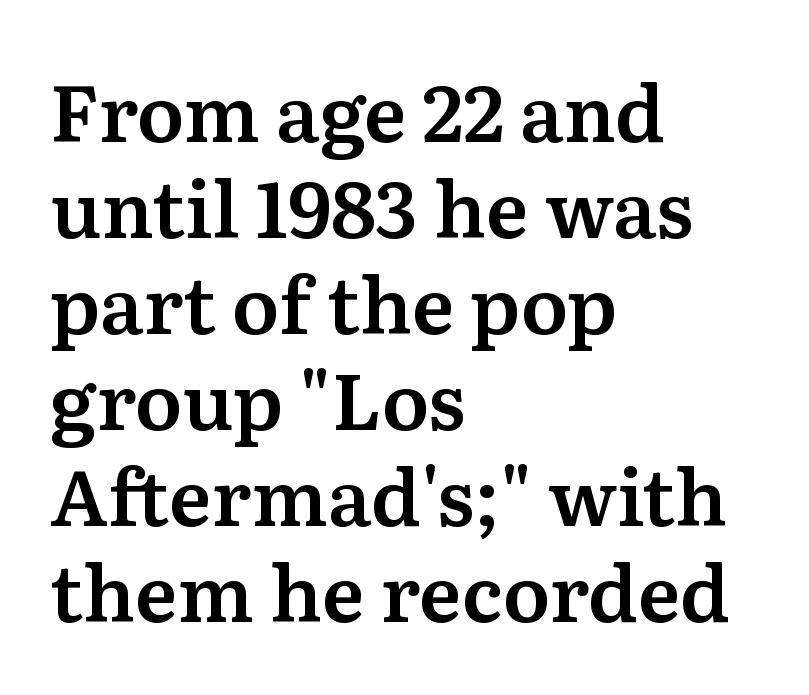
The image shows 78 px serif type, upright; set left-aligned, line spacing 1.23x, normal letter spacing, not underlined; medium stroke contrast and a medium x-height.
